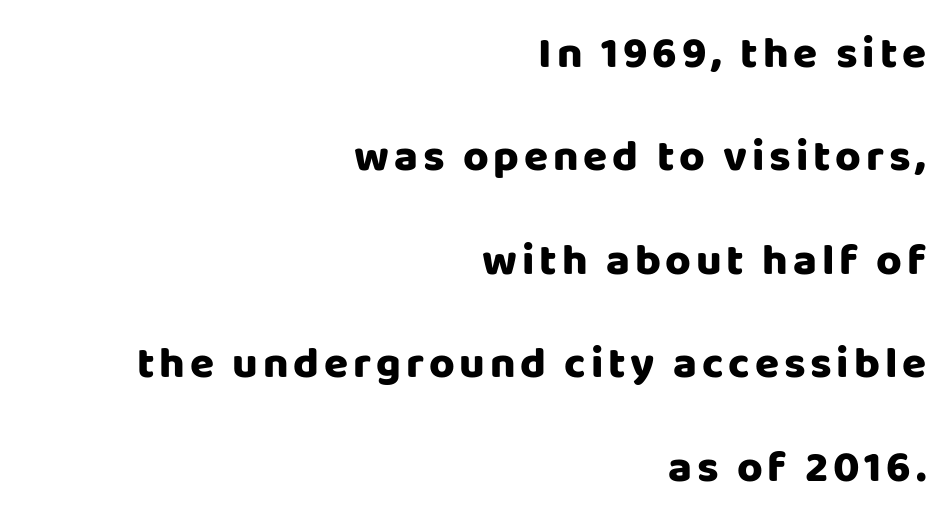
Compared with an ordinary text face, these strokes are far heavier — a full bold. Teacher's note: observe the even right margin — that is flush-right alignment. Horizontal bands of white between lines are thick stripes. Do the characters align in a grid? No, the font is proportional.
